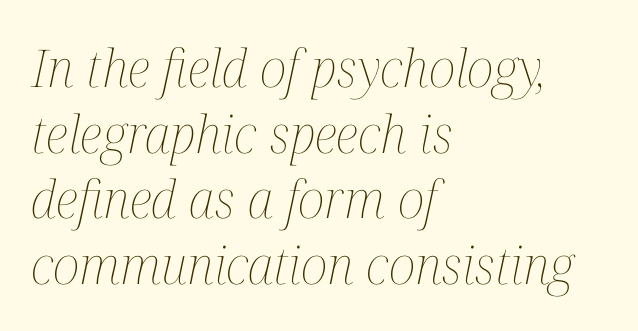
Teacher's note: observe the even left margin — that is flush-left alignment. Looking at the ascenders, they clearly lean. Proportional: the letters do not fall into vertical columns. The weight would be labelled regular, book, light, or lighter still. Descender tails drop into unmarked territory.
